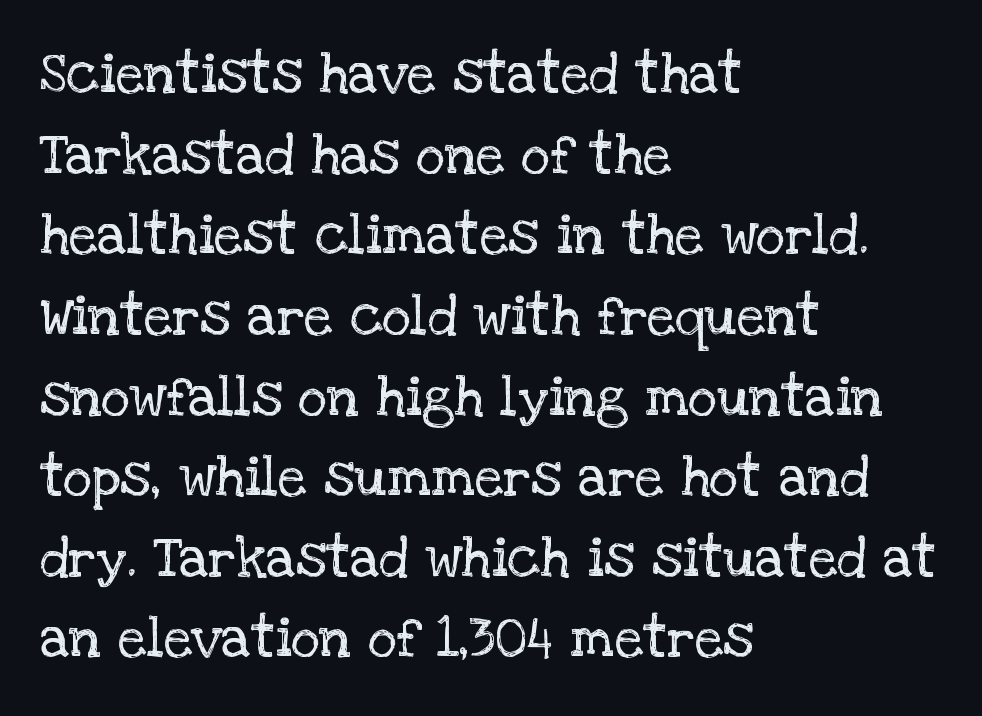
Each letter keeps its own natural width here, so spacing adapts to shape. Yep, those are serifs on the letters. Stroke mass is kept to a normal reading level or below. A roman cut, with each character standing at attention. Horizontal alignment here is leftward, the default for most running prose. The vertical gap from one line to the next is medium.
